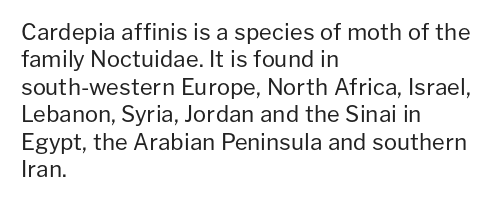
The image shows 22 px text type, upright; set left-aligned, normal line spacing (1.25x), normal letter spacing, not underlined.
